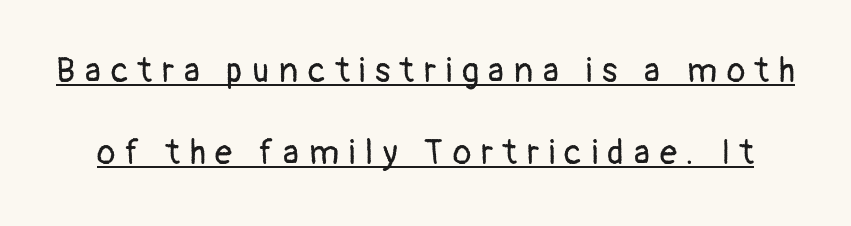
Q: Is the text bold? A: No.
Q: Is the text italic (slanted)? A: No, it is upright.
Q: Is the typeface a serif or a sans-serif typeface? A: Sans-serif.
Q: Is the text underlined? A: Yes.
Q: Is the spacing between letters normal or unusually wide? A: Unusually wide.
Q: Is the spacing between lines tight, normal or loose? A: Loose.
Q: Width (condensed, normal, or wide)? A: Normal.
Q: Stroke contrast? A: Low.
Q: x-height? A: Medium.
Q: Monospaced? A: No.
